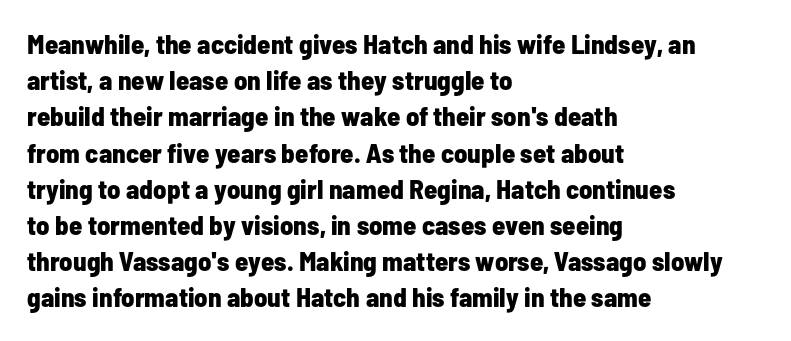
Does the weight exceed regular? Yes, all the way to bold. Inter-character spacing is left at the font's built-in metrics. If you drew a ruler down the left edge, every line would touch it. Only glyphs here, with clear space below each row. This sample keeps an unexceptional amount of space between lines.
